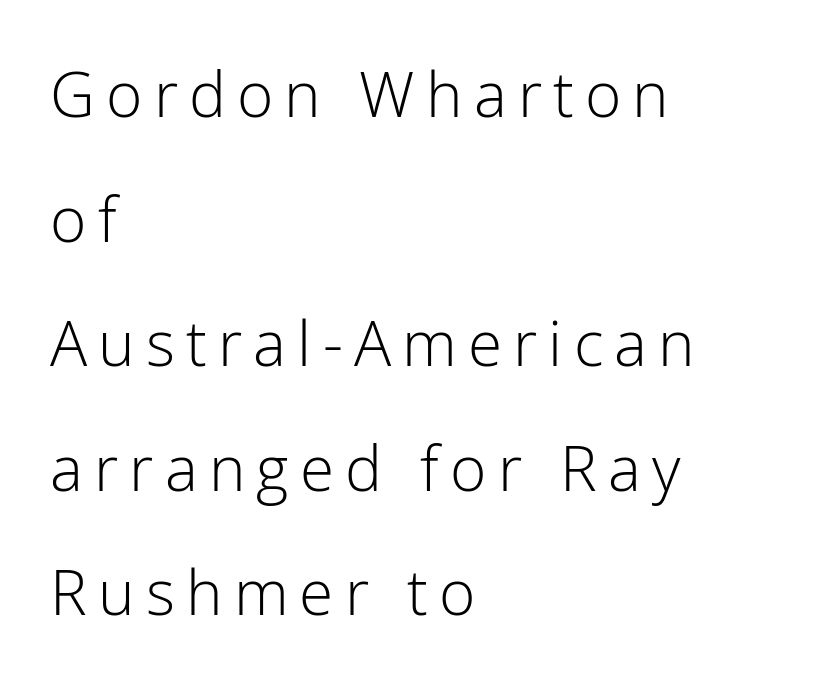
{"serif": "no", "italic": "no", "bold": "no", "weight": "light", "width": "normal", "stroke_contrast": "low", "x_height": "medium", "monospaced": "no", "underline": "no", "align": "left", "line_spacing": "loose", "line_spacing_ratio": 2.01, "glyph_px": 62}
